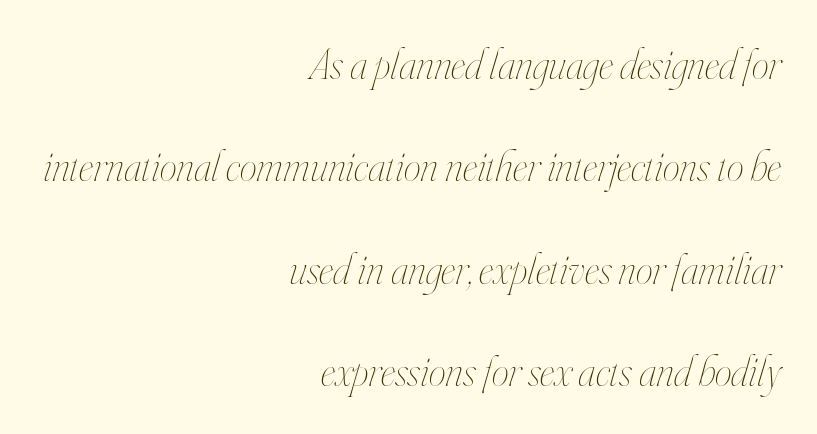
All the whitespace from short lines collects on the left. Spacing verdict: proportional, widths tailored to each character. Weight class: somewhere from thin through regular. This rendering features lettering with no underline.
